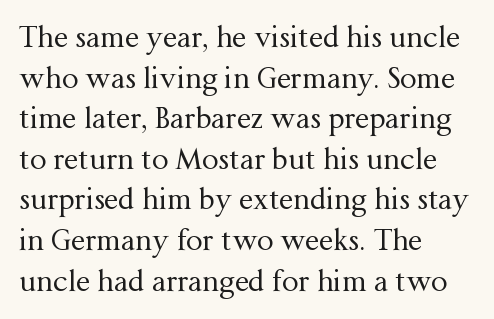
Notice how descenders clear the ascenders below comfortably — that's standard leading. The typography opts for an upright posture over an oblique one. Serifs: yes, visible at the terminals of the letterforms. The letters sit at their default tracking, neither squeezed nor spread. Spacing verdict: proportional, widths tailored to each character.
